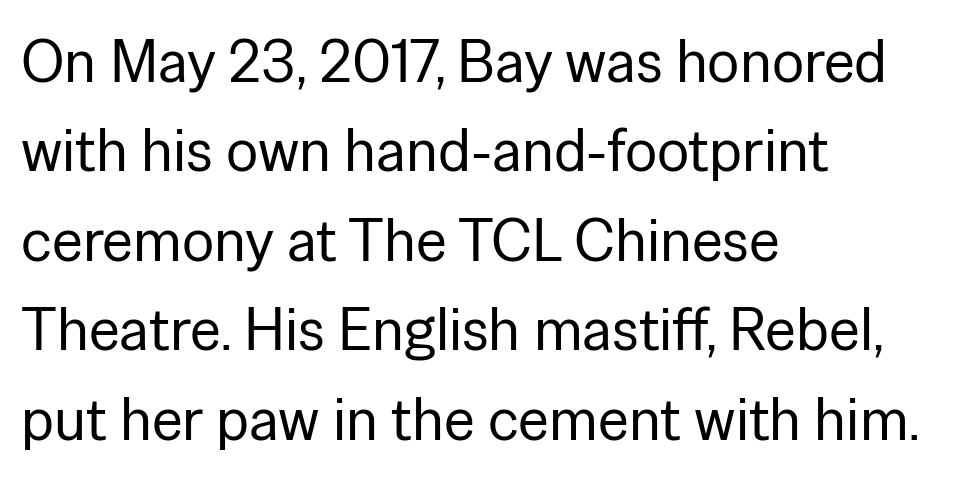
The image shows 60 px regular-weight sans-serif type, upright; set left-aligned, normal line spacing (1.49x), normal letter spacing, not underlined; low stroke contrast and a medium x-height.
